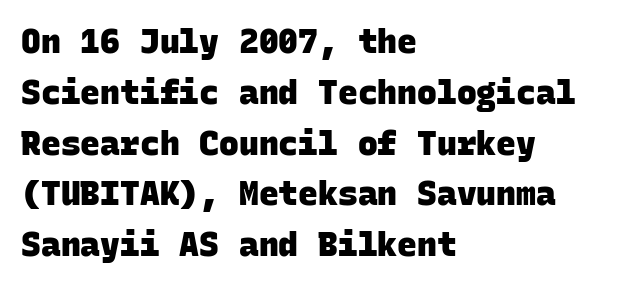
This sample uses plain, unmodified letter spacing. The compositor pushed each line to the left boundary. Is this a fixed-width face? Yes — each glyph sits in an identical cell. As a designer I'd log this as weight 700, bold. The area under the type is left untouched.
